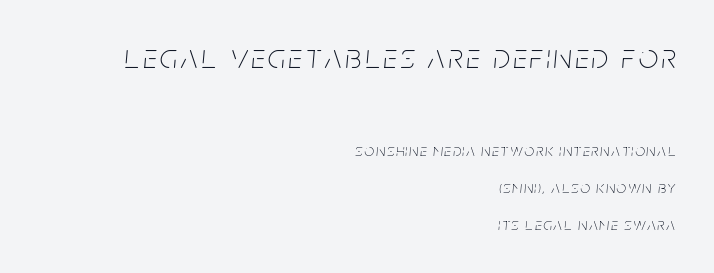
Italic? Definitely — the glyphs are oblique. The setting favours the right margin, as signatures and pull-quotes sometimes do. On a weight scale, this lands at 450 or below. Check under the words: just untouched page.
